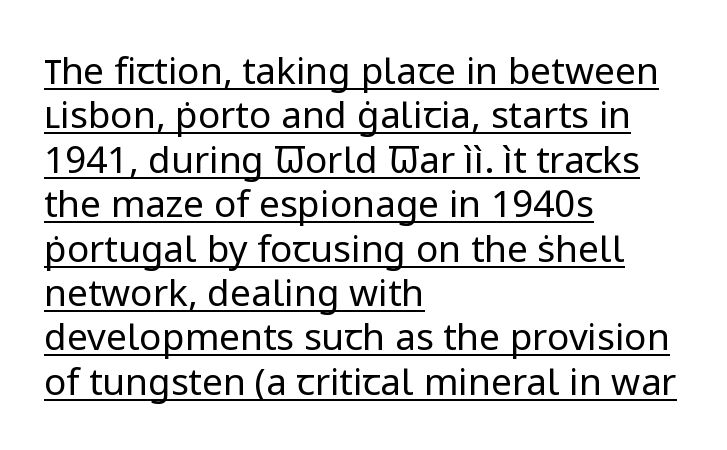
The face used here is rendered with its standard letterfit. The typography opts for an upright posture over an oblique one. Line beginnings align vertically; line endings do not. Unlike a traditional serif, this face leaves its strokes unadorned. Stems and bowls with no extra thickness — not bold. The face used here is proportionally spaced, like ordinary book or web type.
